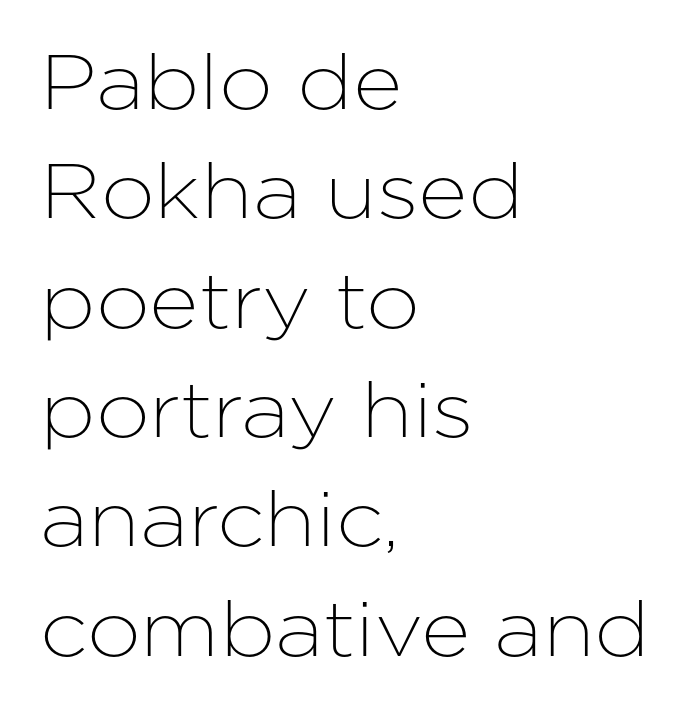
Underlining? Definitely not there. Varying glyph widths throughout — classic text-font behaviour. The leading is moderate, giving the passage an even texture. This rendering leaves character spacing at its baseline value. Is the block centered? No — it sits flush against the left margin.
